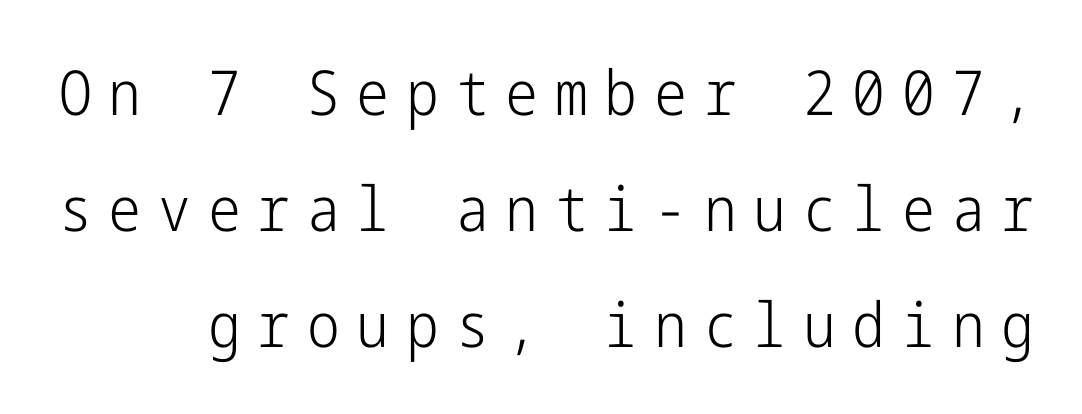
{"serif": "no", "italic": "no", "bold": "no", "weight": "light", "width": "condensed", "stroke_contrast": "low", "x_height": "medium", "underline": "no", "line_spacing_ratio": 1.87, "letter_spacing": "wide", "letter_spacing_em": 0.27, "glyph_px": 62}
